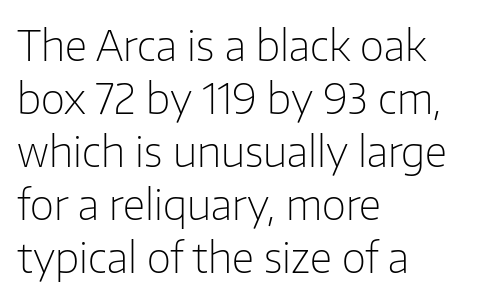
The image shows 42 px light sans-serif type, upright; set left-aligned, normal line spacing (1.26x), normal letter spacing, not underlined; low stroke contrast and a medium x-height.
